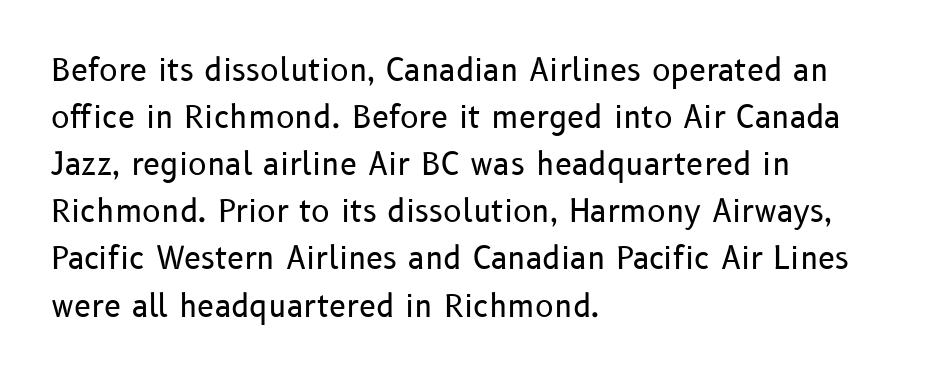
Q: Is the text bold? A: No.
Q: Is the text italic (slanted)? A: No, it is upright.
Q: Is the typeface a serif or a sans-serif typeface? A: Sans-serif.
Q: Is the text underlined? A: No.
Q: How is the paragraph aligned? A: Left-aligned.
Q: Is the spacing between letters normal or unusually wide? A: Normal.
Q: Is the spacing between lines tight, normal or loose? A: Normal.
Q: Width (condensed, normal, or wide)? A: Normal.
Q: Stroke contrast? A: Low.
Q: x-height? A: Medium.
Q: Monospaced? A: No.
